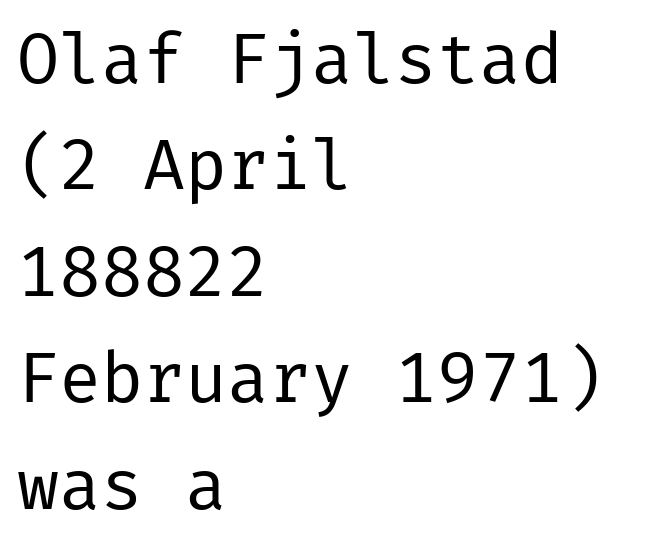
The image shows 70 px regular-weight sans-serif type, upright; set left-aligned, normal line spacing (1.52x), normal letter spacing, not underlined; low stroke contrast and a medium x-height.
